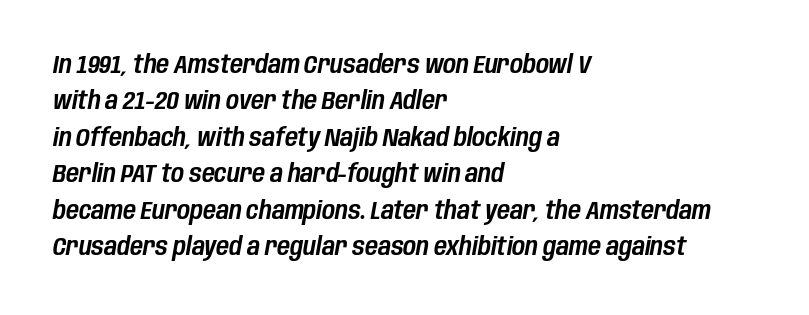
These lines sit exactly where default settings would place them. Underlining? Definitely not there. It's the slanting kind of type. Alignment: flush left. Caption: standard tracking, unaltered.
